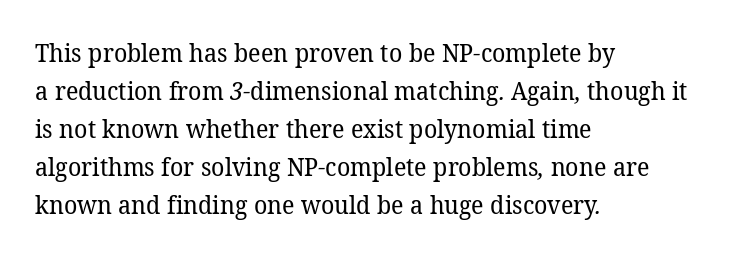
Q: Is the text bold? A: No.
Q: Is the text underlined? A: No.
Q: How is the paragraph aligned? A: Left-aligned.
Q: Is the spacing between letters normal or unusually wide? A: Normal.
Q: Is the spacing between lines tight, normal or loose? A: Normal.
